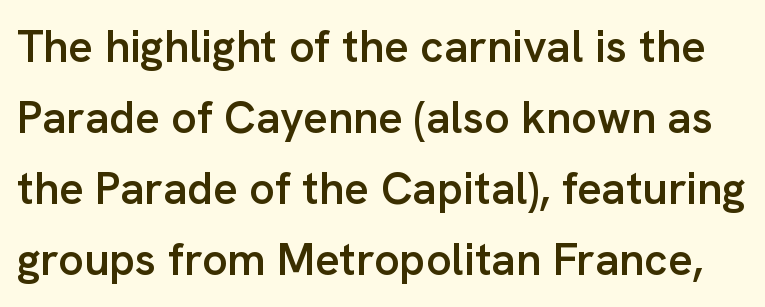
The image shows 45 px semibold sans-serif type, upright; set normal line spacing (1.58x), normal letter spacing, not underlined; low stroke contrast and a medium x-height.
